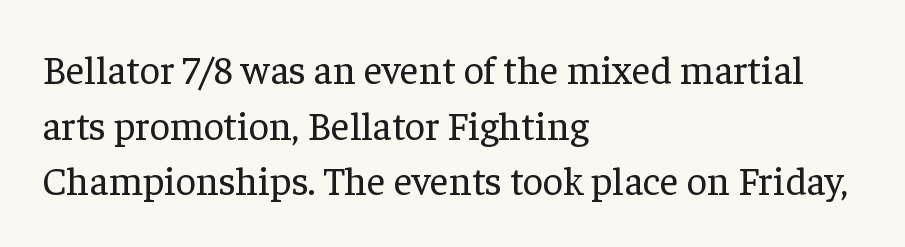
{"serif": "yes", "italic": "no", "bold": "no", "weight": "regular", "width": "normal", "stroke_contrast": "low", "x_height": "medium", "monospaced": "no", "underline": "no", "align": "left", "line_spacing": "normal", "line_spacing_ratio": 1.39, "letter_spacing": "normal", "letter_spacing_em": 0.0, "glyph_px": 40}
